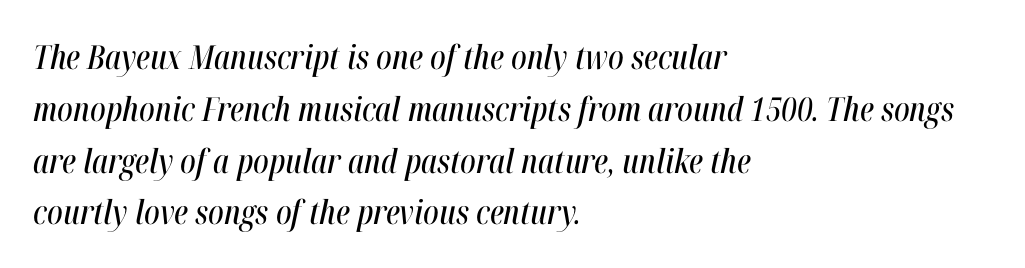
The image shows 33 px condensed type, italic (leaning right); set left-aligned, normal line spacing (1.57x), normal letter spacing, not underlined; high stroke contrast and a medium x-height.
